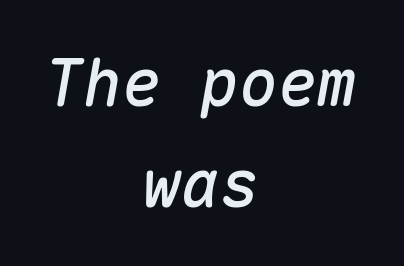
{"italic": "yes", "lean": "right", "slant_degrees": 10, "width": "normal", "stroke_contrast": "medium", "x_height": "medium", "monospaced": "yes", "underline": "no", "align": "center", "line_spacing": "normal", "line_spacing_ratio": 1.55, "letter_spacing": "normal", "letter_spacing_em": 0.0, "glyph_px": 65}
